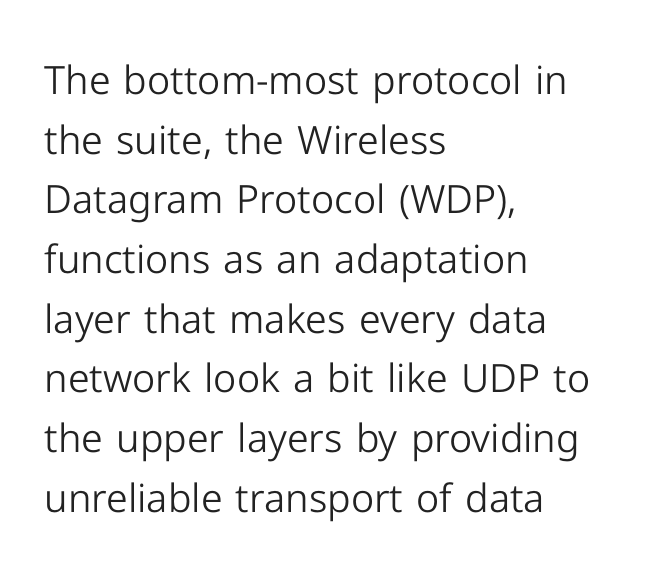
A normal amount of white space separates one row of letters from the next. Vertical strokes here are truly vertical. Plain, unruled lines of type. Check where the strokes stop: nothing finishes them off — pure sans.
